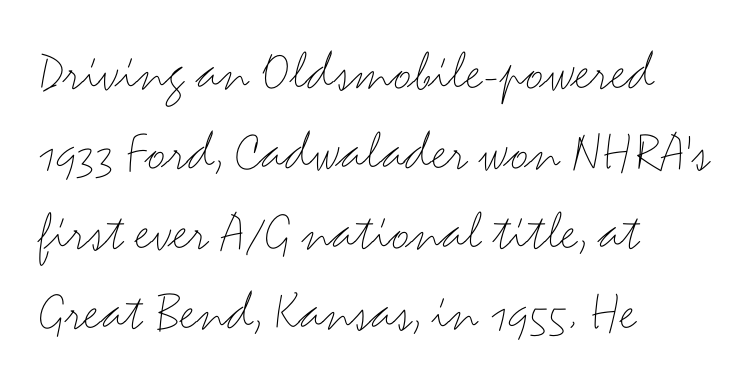
The image shows 58 px thin, wide sans-serif type; set left-aligned, normal line spacing (1.38x), normal letter spacing, not underlined; medium stroke contrast and a small x-height.
